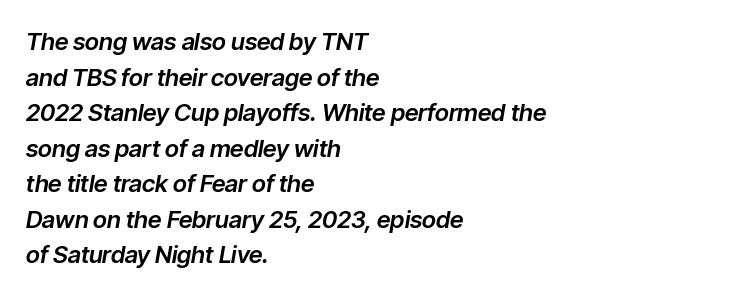
Q: Is the text italic (slanted)? A: Yes, it leans right by about 9 degrees.
Q: Is the text underlined? A: No.
Q: How is the paragraph aligned? A: Left-aligned.
Q: Is the spacing between letters normal or unusually wide? A: Normal.
Q: Is the spacing between lines tight, normal or loose? A: Normal.
